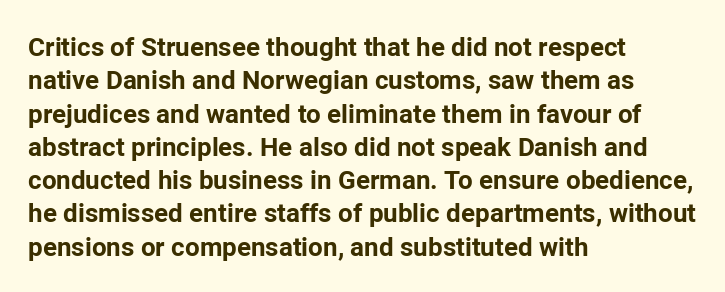
Q: Is the text bold? A: Yes.
Q: Is the text italic (slanted)? A: No, it is upright.
Q: Is the text underlined? A: No.
Q: How is the paragraph aligned? A: Left-aligned.
Q: Is the spacing between letters normal or unusually wide? A: Normal.
Q: Is the spacing between lines tight, normal or loose? A: Normal.
